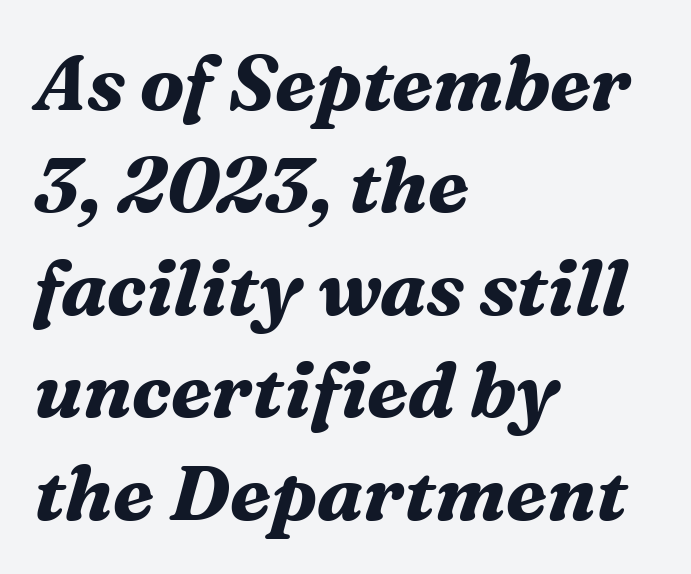
This sample uses an oblique cut, with every glyph tilted off the vertical. Here the designer chose a conventional face with non-uniform glyph widths. Are there feet on the stems? There are — it's a serif. Compared with typical body copy, the letter spacing here is the same. Layout note: lines flush left.
